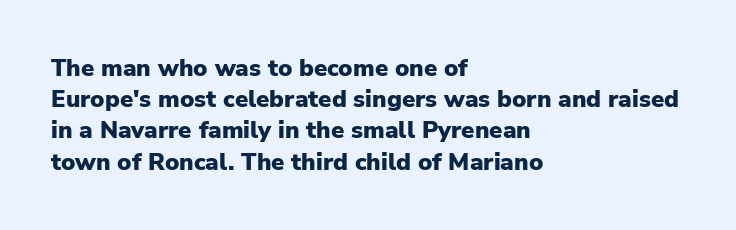
Every letter is thick-stroked: bold, no question. Line starts are locked; line ends wander. What's the leading like? Ordinary, nothing unusual. Glance below the letters and you will spot only blank space.
